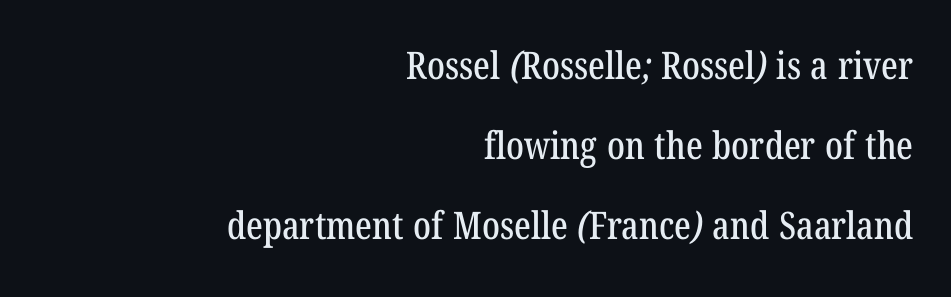
{"serif": "yes", "width": "condensed", "stroke_contrast": "low", "x_height": "medium", "monospaced": "no", "underline": "no", "align": "right", "line_spacing": "loose", "line_spacing_ratio": 2.11, "letter_spacing": "normal", "letter_spacing_em": 0.0, "glyph_px": 38}
